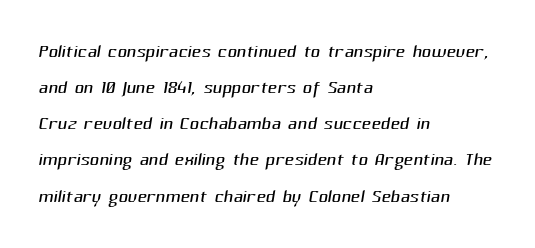
Q: Is the text bold? A: No.
Q: Is the text underlined? A: No.
Q: How is the paragraph aligned? A: Left-aligned.
Q: Is the spacing between letters normal or unusually wide? A: Normal.
Q: Is the spacing between lines tight, normal or loose? A: Normal.
